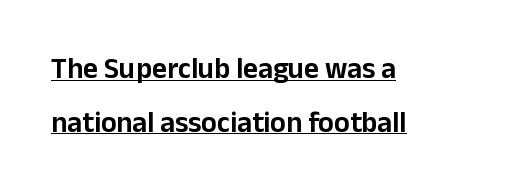
The image shows 29 px sans-serif type, upright; set left-aligned, line spacing 1.85x, normal letter spacing, underlined; low stroke contrast and a medium x-height.
